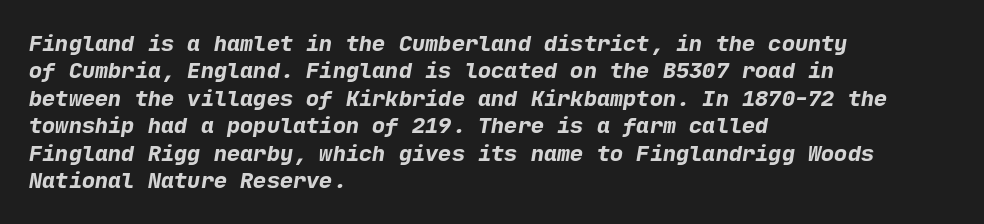
The lines sit at an ordinary, default distance from one another. Has an underline been added? It has not. As a designer I'd log this as weight 700, bold. Reading down the block, your eye returns to a fixed left position each line. Nobody touched the tracking dial on this one.
